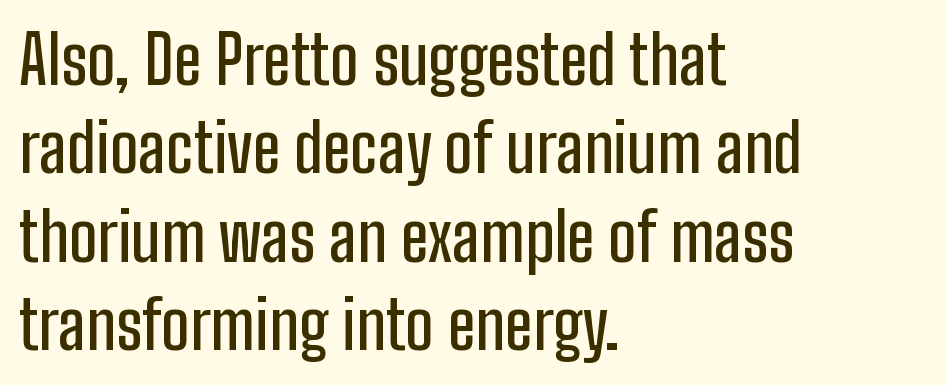
The image shows 67 px condensed sans-serif type, upright; set left-aligned, normal line spacing (1.32x), normal letter spacing, not underlined; low stroke contrast and a medium x-height.
